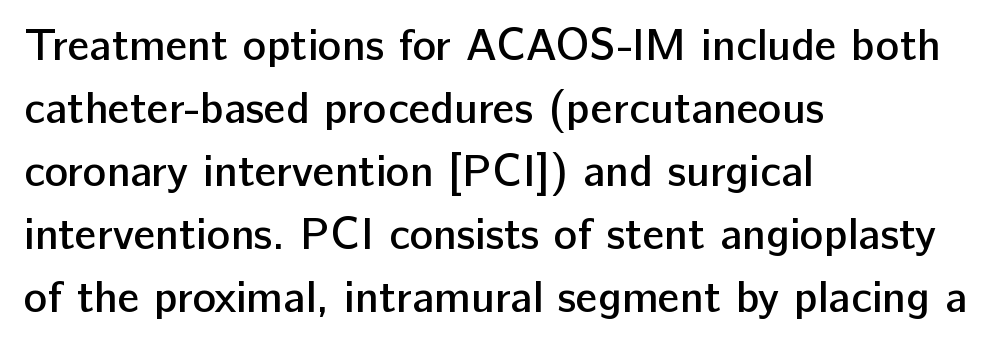
Q: Is the text bold? A: Semi-bold.
Q: Is the text italic (slanted)? A: No, it is upright.
Q: Is the typeface a serif or a sans-serif typeface? A: Sans-serif.
Q: Is the text underlined? A: No.
Q: How is the paragraph aligned? A: Left-aligned.
Q: Is the spacing between letters normal or unusually wide? A: Normal.
Q: Is the spacing between lines tight, normal or loose? A: Normal.
Q: Width (condensed, normal, or wide)? A: Normal.
Q: Stroke contrast? A: Low.
Q: x-height? A: Medium.
Q: Monospaced? A: No.
